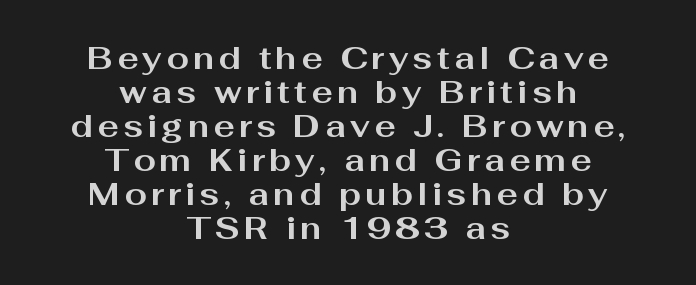
Q: Is the text bold? A: Yes.
Q: Is the text italic (slanted)? A: No, it is upright.
Q: Is the typeface a serif or a sans-serif typeface? A: Sans-serif.
Q: Is the text underlined? A: No.
Q: How is the paragraph aligned? A: Centered.
Q: Is the spacing between lines tight, normal or loose? A: Tight.
Q: Width (condensed, normal, or wide)? A: Wide.
Q: Stroke contrast? A: Medium.
Q: x-height? A: Medium.
Q: Monospaced? A: No.
